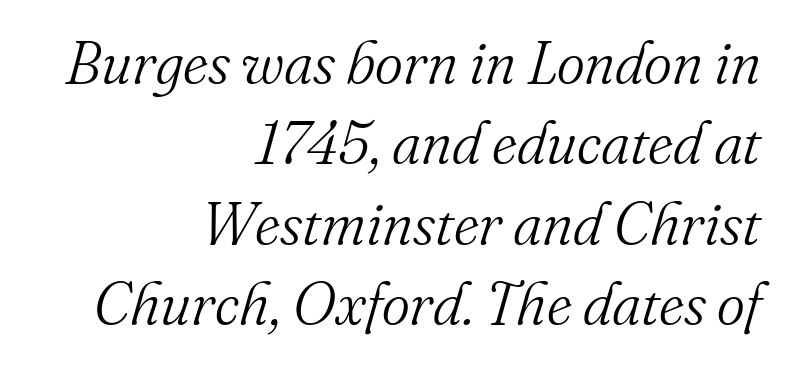
The image shows 60 px light serif type, italic (leaning right); set right-aligned, normal line spacing (1.34x), normal letter spacing, not underlined; medium stroke contrast and a small x-height.
